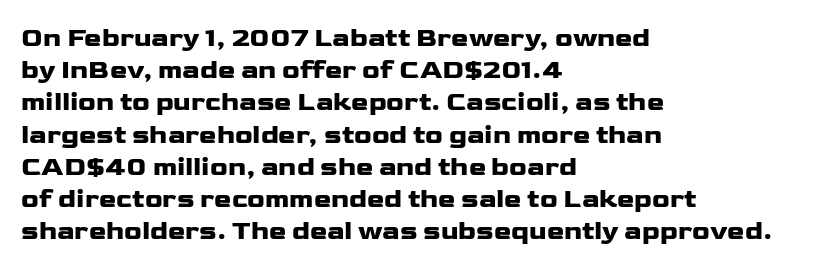
Q: Is the text italic (slanted)? A: No, it is upright.
Q: Is the text underlined? A: No.
Q: How is the paragraph aligned? A: Left-aligned.
Q: Is the spacing between letters normal or unusually wide? A: Normal.
